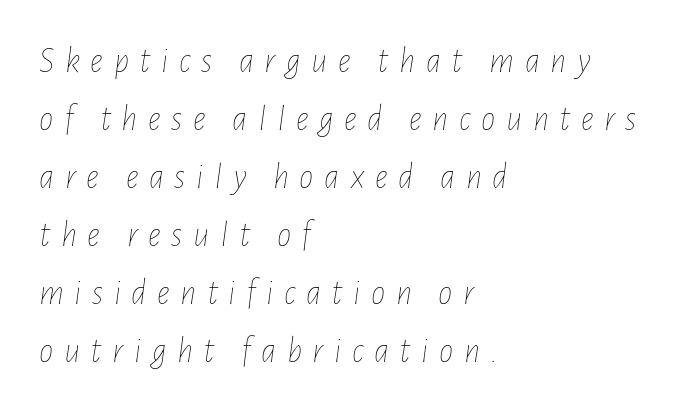
{"italic": "yes", "lean": "right", "slant_degrees": 7, "bold": "no", "weight": "thin", "width": "condensed", "stroke_contrast": "low", "x_height": "medium", "monospaced": "no", "underline": "no", "align": "left", "line_spacing": "normal", "line_spacing_ratio": 1.61, "letter_spacing": "wide", "letter_spacing_em": 0.29, "glyph_px": 36}
